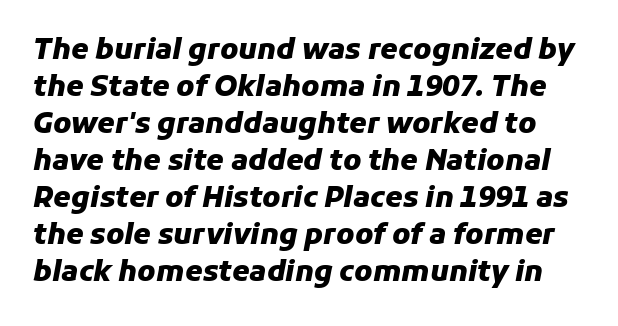
{"italic": "yes", "lean": "right", "slant_degrees": 11, "bold": "yes", "weight": "heavy", "width": "normal", "stroke_contrast": "low", "x_height": "medium", "monospaced": "no", "underline": "no", "line_spacing": "normal", "line_spacing_ratio": 1.32, "letter_spacing": "normal", "letter_spacing_em": 0.0, "glyph_px": 28}
